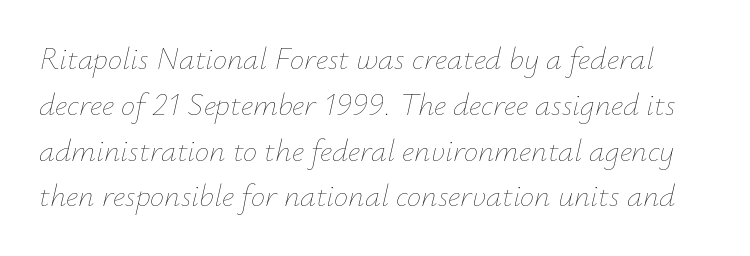
Q: Is the text bold? A: No.
Q: Is the text italic (slanted)? A: Yes, it leans right by about 12 degrees.
Q: Is the text underlined? A: No.
Q: Is the spacing between letters normal or unusually wide? A: Normal.
Q: Is the spacing between lines tight, normal or loose? A: Normal.
Q: Width (condensed, normal, or wide)? A: Normal.
Q: Stroke contrast? A: Low.
Q: x-height? A: Small.
Q: Monospaced? A: No.
